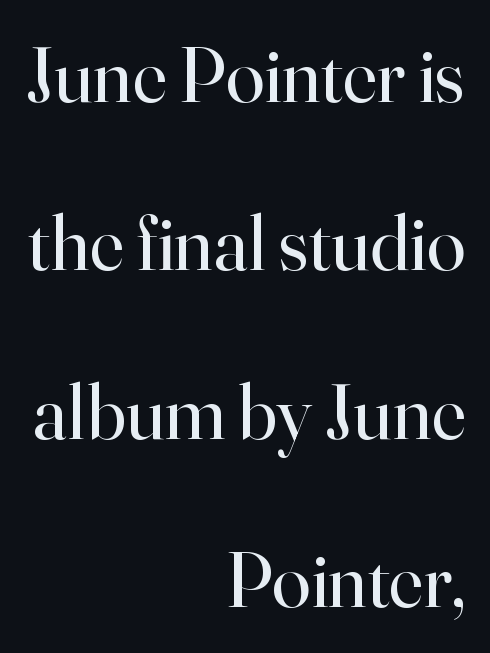
Q: Is the text bold? A: No.
Q: Is the text italic (slanted)? A: No, it is upright.
Q: Is the typeface a serif or a sans-serif typeface? A: Serif.
Q: Is the text underlined? A: No.
Q: How is the paragraph aligned? A: Right-aligned.
Q: Is the spacing between letters normal or unusually wide? A: Normal.
Q: Is the spacing between lines tight, normal or loose? A: Loose.
Q: Width (condensed, normal, or wide)? A: Normal.
Q: Stroke contrast? A: High.
Q: x-height? A: Small.
Q: Monospaced? A: No.
